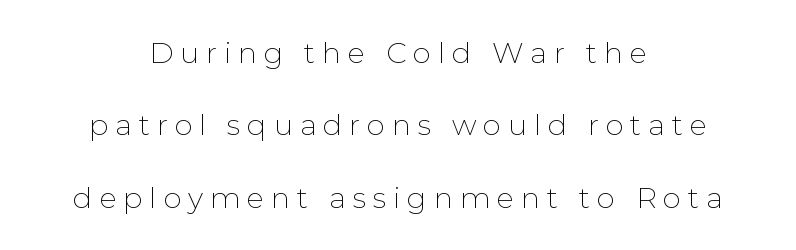
The image shows 29 px thin sans-serif type, upright; set centered, loose line spacing (2.5x), unusually wide letter spacing (+0.23 em), not underlined; low stroke contrast and a medium x-height.
